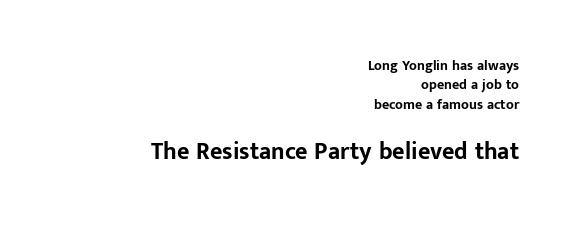
Q: Is the text bold? A: Yes.
Q: Is the text italic (slanted)? A: No, it is upright.
Q: Is the text underlined? A: No.
Q: How is the paragraph aligned? A: Right-aligned.
Q: Is the spacing between letters normal or unusually wide? A: Normal.
Q: Is the spacing between lines tight, normal or loose? A: Normal.
Q: Which block of text is set in a larger size, the first (top) or the second (bottom)? A: The second (bottom) one.
